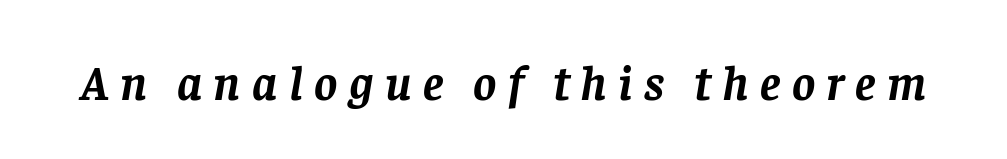
Q: Is the text bold? A: Yes.
Q: Is the text italic (slanted)? A: Yes, it leans right by about 8 degrees.
Q: Is the typeface a serif or a sans-serif typeface? A: Serif.
Q: Is the text underlined? A: No.
Q: Is the spacing between letters normal or unusually wide? A: Unusually wide.
Q: Width (condensed, normal, or wide)? A: Normal.
Q: Stroke contrast? A: Low.
Q: x-height? A: Large.
Q: Monospaced? A: No.
